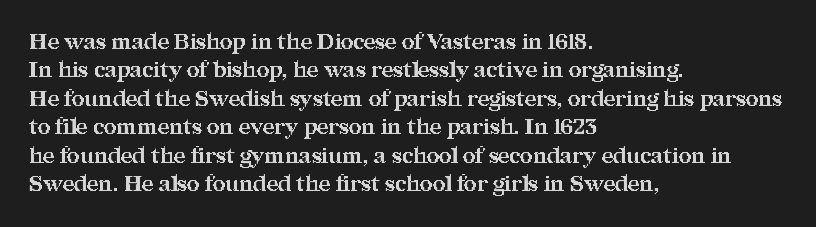
Q: Is the text bold? A: Yes.
Q: Is the text italic (slanted)? A: No, it is upright.
Q: Is the text underlined? A: No.
Q: How is the paragraph aligned? A: Left-aligned.
Q: Is the spacing between letters normal or unusually wide? A: Normal.
Q: Is the spacing between lines tight, normal or loose? A: Normal.
